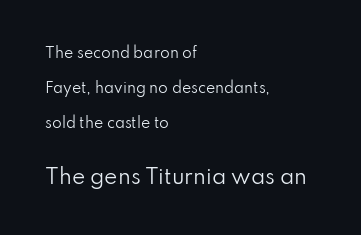
Unmarked baselines from the first word to the last. The letters stand upright; this is a roman face. Characters follow at the spacing the type designer built in. Ink coverage per letter is moderate at most. The lower block of text is set noticeably larger than the block above it.
